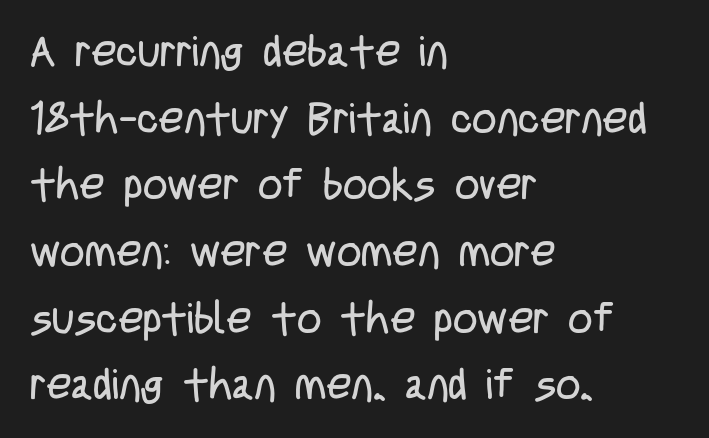
The foot of each line stays bare and open. Posture: straight, roman, zero tilt. Is the block centered? No — it sits flush against the left margin. The line texture is even and compact thanks to regular tracking.
